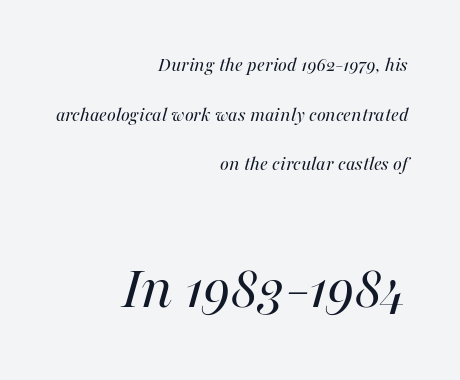
{"italic": "yes", "lean": "right", "slant_degrees": 16, "bold": "no", "weight": "regular", "width": "normal", "stroke_contrast": "medium", "x_height": "medium", "monospaced": "no", "underline": "no", "align": "right", "line_spacing": "loose", "line_spacing_ratio": 2.36, "letter_spacing": "normal", "letter_spacing_em": 0.0, "larger_block": "second", "size_ratio": 3.0, "glyph_px": 63}
